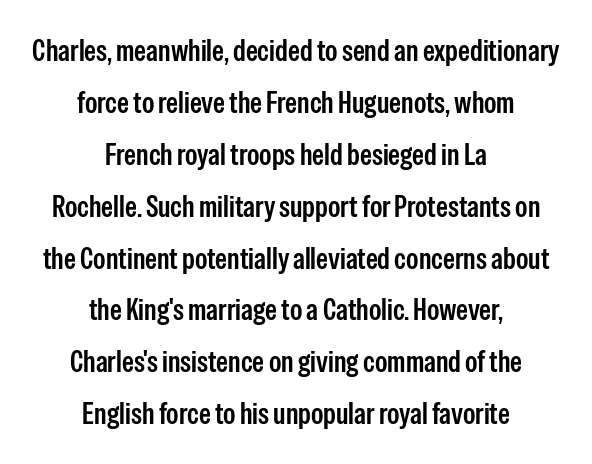
A sans-serif font was chosen for this passage. Any mark beneath the type? The region is blank. This sample uses an upright cut, with every glyph sitting square on the baseline. Look at the tracking — it's just the regular setting, nothing added. Each line is balanced around a shared central axis.
